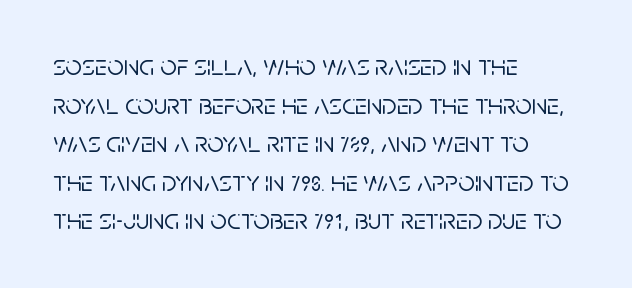
{"serif": "no", "italic": "no", "width": "normal", "stroke_contrast": "low", "x_height": "large", "monospaced": "no", "underline": "no", "align": "left", "line_spacing": "normal", "line_spacing_ratio": 1.33, "letter_spacing": "normal", "letter_spacing_em": 0.0, "glyph_px": 29}
